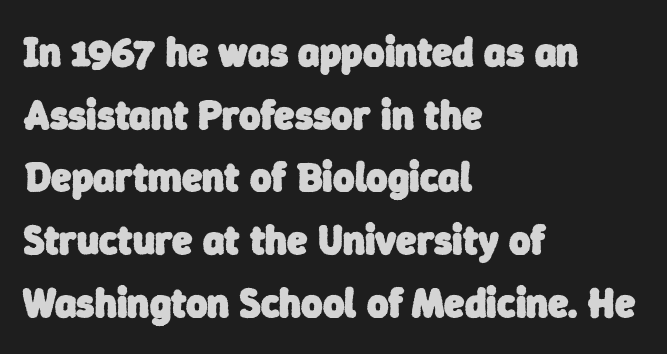
No extra tracking has been applied to these lines. Nope, no serifs anywhere on these letters. Where is the straight margin? On the left. Reading down the column, the eye jumps a familiar distance to each next line. Students, this is bold: see how much ink each stroke carries. Underline: absent.
